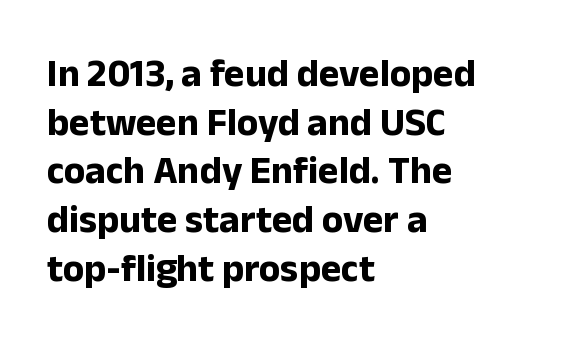
The image shows 39 px bold sans-serif type, upright; set left-aligned, normal line spacing (1.25x), normal letter spacing, not underlined; low stroke contrast and a medium x-height.
